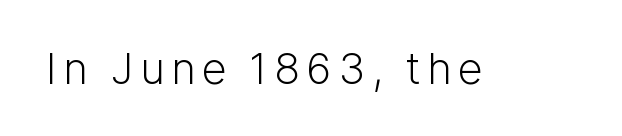
The image shows 43 px light sans-serif type, upright; set not underlined; low stroke contrast and a medium x-height.
